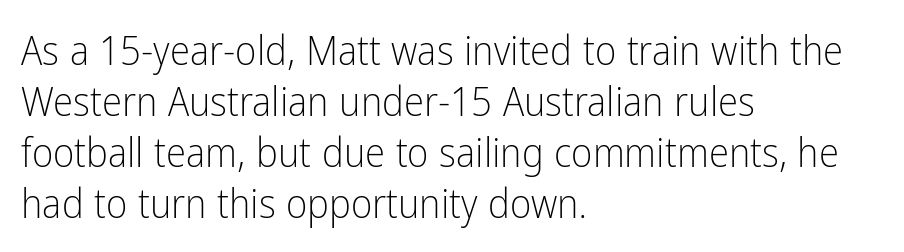
Q: Is the text bold? A: No.
Q: Is the text italic (slanted)? A: No, it is upright.
Q: Is the typeface a serif or a sans-serif typeface? A: Sans-serif.
Q: Is the text underlined? A: No.
Q: How is the paragraph aligned? A: Left-aligned.
Q: Is the spacing between letters normal or unusually wide? A: Normal.
Q: Width (condensed, normal, or wide)? A: Condensed.
Q: Stroke contrast? A: Low.
Q: x-height? A: Medium.
Q: Monospaced? A: No.
